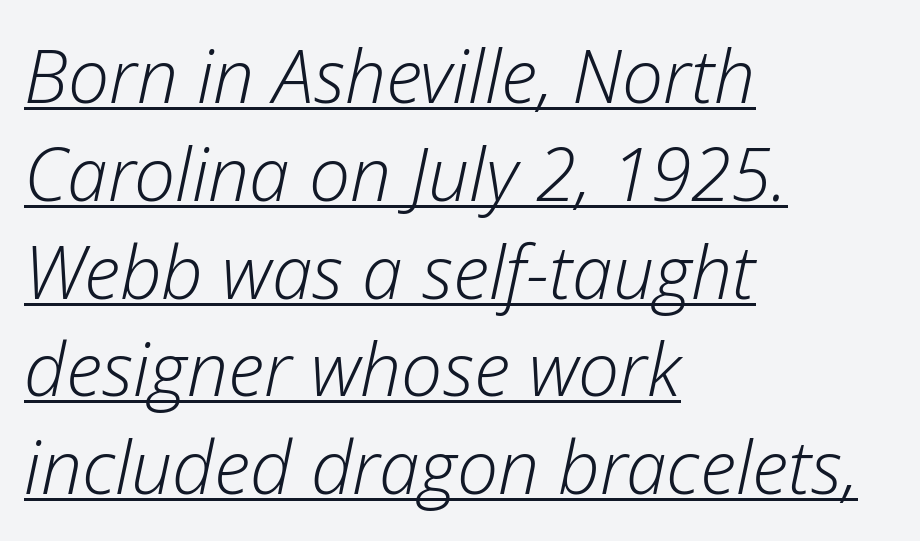
{"italic": "yes", "lean": "right", "slant_degrees": 12, "bold": "no", "weight": "light", "width": "normal", "stroke_contrast": "low", "x_height": "medium", "monospaced": "no", "underline": "yes", "align": "left", "line_spacing": "normal", "line_spacing_ratio": 1.34, "letter_spacing": "normal", "letter_spacing_em": 0.0, "glyph_px": 73}
